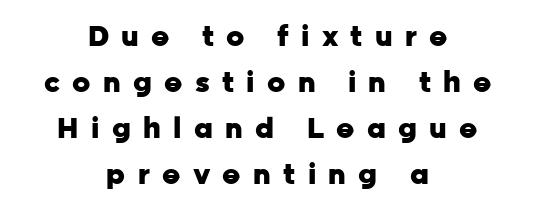
Q: Is the text bold? A: Yes.
Q: Is the text italic (slanted)? A: No, it is upright.
Q: Is the typeface a serif or a sans-serif typeface? A: Sans-serif.
Q: Is the text underlined? A: No.
Q: How is the paragraph aligned? A: Centered.
Q: Is the spacing between letters normal or unusually wide? A: Unusually wide.
Q: Is the spacing between lines tight, normal or loose? A: Normal.
Q: Width (condensed, normal, or wide)? A: Normal.
Q: Stroke contrast? A: Low.
Q: x-height? A: Medium.
Q: Monospaced? A: No.
